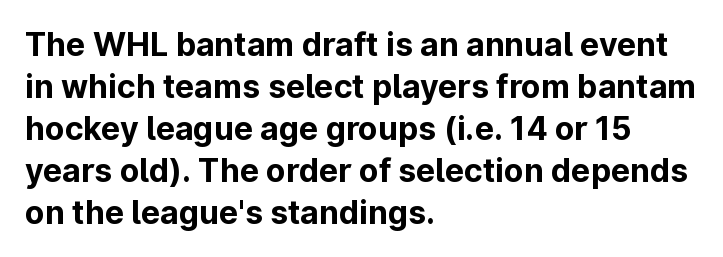
Unlike a traditional serif, this face leaves its strokes unadorned. This is roman type, the default non-slanted kind. How heavy is the stroke? Heavy — this is a bold. Each word holds together tightly as a unit, with standard inter-letter gaps. Do the characters align in a grid? No, the font is proportional. Alignment: flush left.
